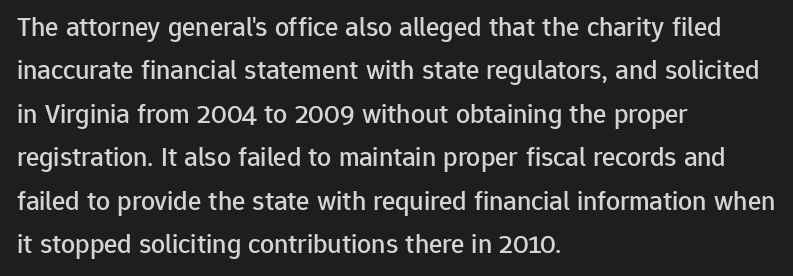
The image shows 28 px sans-serif type, upright; set left-aligned, normal line spacing (1.55x), normal letter spacing, not underlined; low stroke contrast and a medium x-height.
